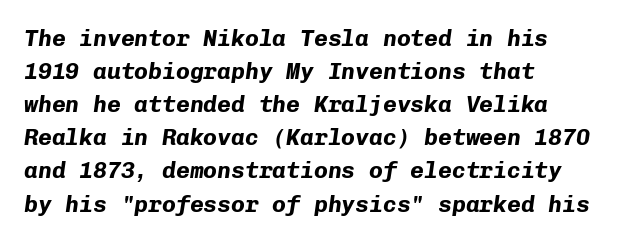
{"italic": "yes", "lean": "right", "slant_degrees": 8, "bold": "yes", "underline": "no", "align": "left", "line_spacing": "normal", "line_spacing_ratio": 1.44, "letter_spacing": "normal", "letter_spacing_em": 0.0, "glyph_px": 23}
